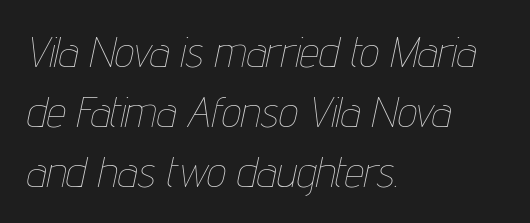
Slant detected: the letters are inclined. The specimen omits any rule beneath the text block's lines. Each line starts at the same left margin while the right side varies. The weight would be labelled regular, book, light, or lighter still.
